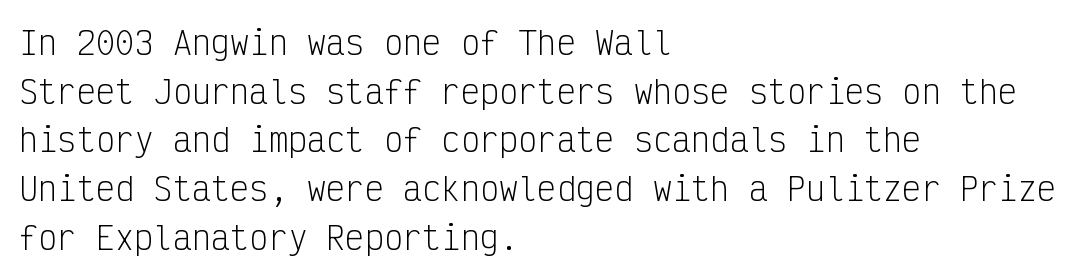
Anything drawn beneath the words? Only blank space. Style check: upright. Letterform terminals end flat and unadorned throughout the passage. Here the glyphs are tracked normally, forming tight word shapes. The passage shown stacks its lines at a standard gap.
